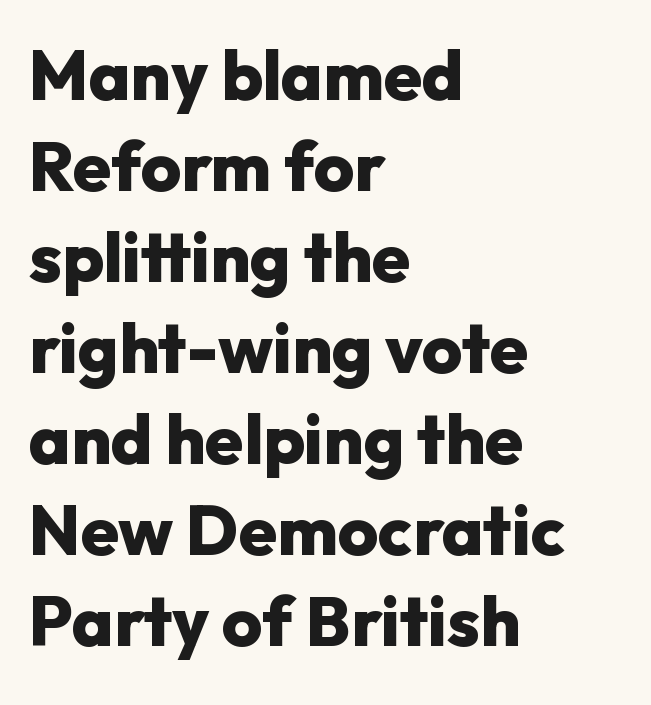
{"serif": "no", "italic": "no", "bold": "yes", "weight": "heavy", "width": "normal", "stroke_contrast": "low", "x_height": "medium", "monospaced": "no", "underline": "no", "align": "left", "line_spacing": "normal", "line_spacing_ratio": 1.32, "letter_spacing": "normal", "letter_spacing_em": 0.0, "glyph_px": 69}
